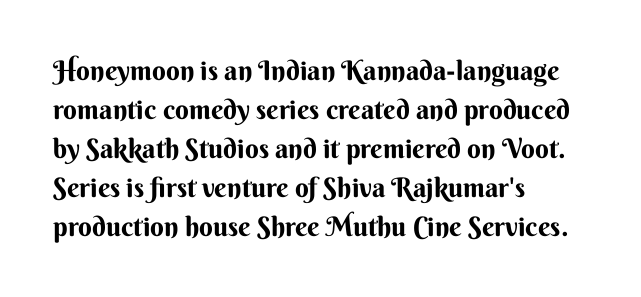
{"italic": "no", "bold": "yes", "underline": "no", "align": "left", "line_spacing": "normal", "line_spacing_ratio": 1.44, "letter_spacing": "normal", "letter_spacing_em": 0.0, "glyph_px": 27}
